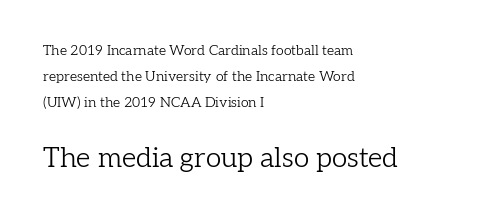
The image shows 28 px light serif type, upright; set left-aligned, line spacing 1.87x, normal letter spacing, not underlined; the second (bottom) block is 2.0x larger; low stroke contrast and a medium x-height.
